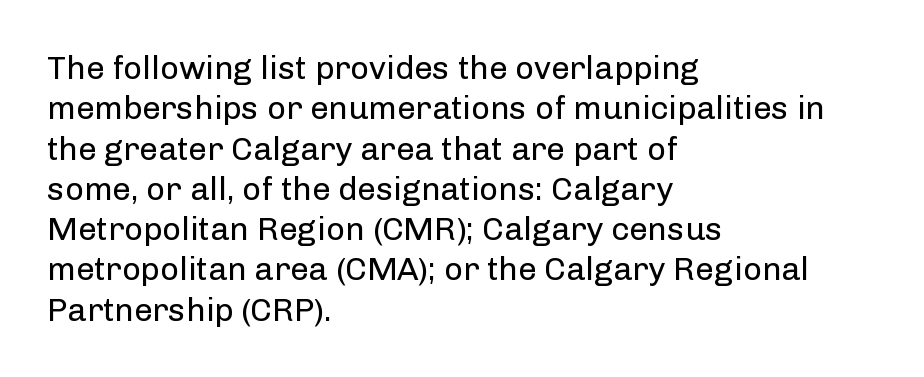
The image shows 33 px regular-weight sans-serif type, upright; set left-aligned, line spacing 1.22x, normal letter spacing, not underlined; low stroke contrast and a medium x-height.
